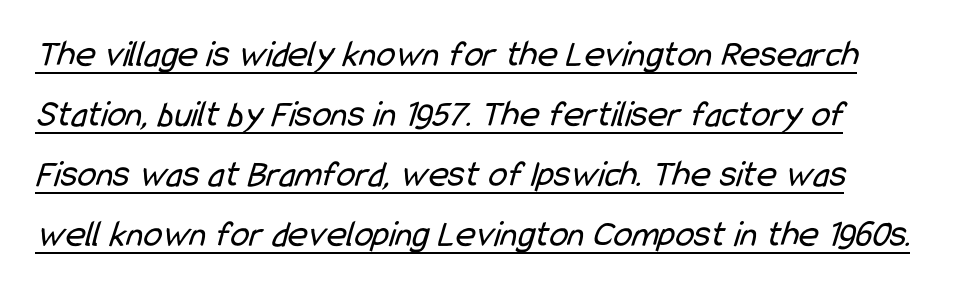
{"serif": "no", "bold": "no", "weight": "regular", "width": "condensed", "stroke_contrast": "low", "x_height": "medium", "monospaced": "no", "underline": "yes", "line_spacing": "normal", "line_spacing_ratio": 1.58, "letter_spacing": "normal", "letter_spacing_em": 0.0, "glyph_px": 38}
